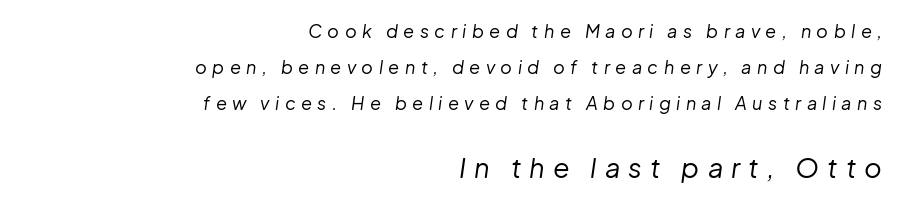
{"italic": "yes", "lean": "right", "slant_degrees": 8, "bold": "no", "underline": "no", "align": "right", "line_spacing": "loose", "line_spacing_ratio": 2.0, "letter_spacing": "wide", "letter_spacing_em": 0.3, "larger_block": "second", "size_ratio": 1.5, "glyph_px": 27}
